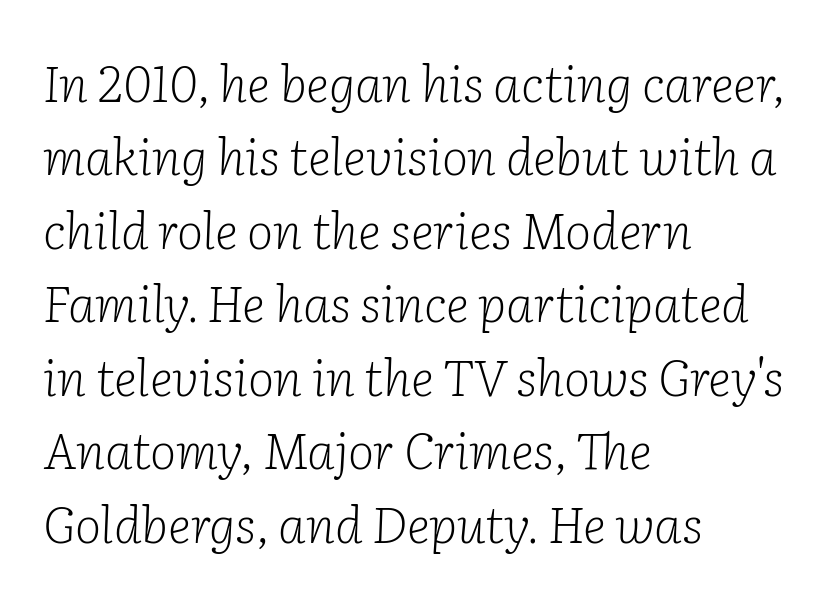
The typography opts for an oblique posture over an upright one. Little horizontal feet cap the strokes, marking this as serif type. The face looks like a standard text weight, possibly lighter. The area under the type is left untouched.
